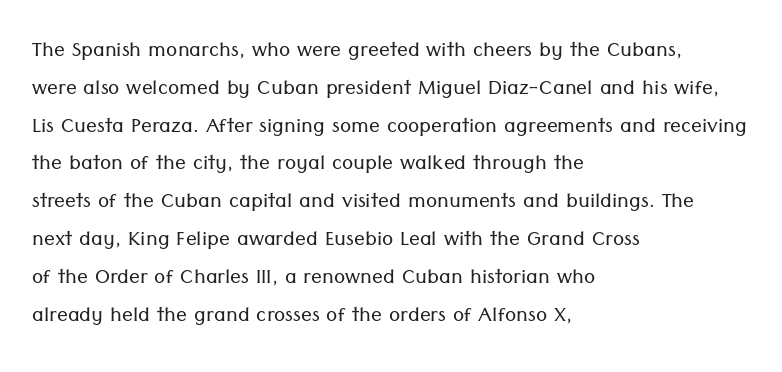
Q: Is the text bold? A: No.
Q: Is the text italic (slanted)? A: No, it is upright.
Q: Is the text underlined? A: No.
Q: How is the paragraph aligned? A: Left-aligned.
Q: Is the spacing between letters normal or unusually wide? A: Normal.
Q: Is the spacing between lines tight, normal or loose? A: Normal.
